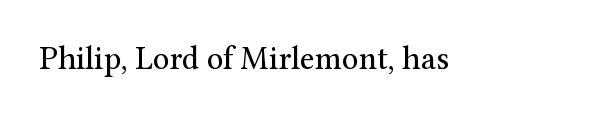
Q: Is the text bold? A: No.
Q: Is the text italic (slanted)? A: No, it is upright.
Q: Is the typeface a serif or a sans-serif typeface? A: Serif.
Q: Is the text underlined? A: No.
Q: Is the spacing between letters normal or unusually wide? A: Normal.
Q: Width (condensed, normal, or wide)? A: Normal.
Q: Stroke contrast? A: Medium.
Q: x-height? A: Medium.
Q: Monospaced? A: No.
